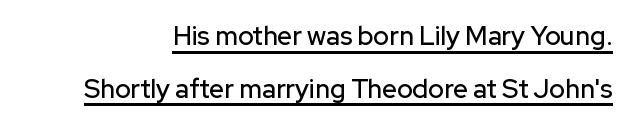
The image shows 26 px text type, upright; set loose line spacing (2.02x), normal letter spacing, underlined.
